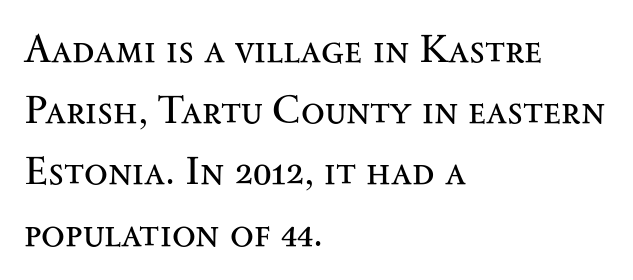
{"serif": "yes", "italic": "no", "bold": "no", "weight": "regular", "width": "wide", "stroke_contrast": "medium", "x_height": "small", "monospaced": "no", "underline": "no", "align": "left", "line_spacing": "normal", "line_spacing_ratio": 1.57, "letter_spacing": "normal", "letter_spacing_em": 0.0, "glyph_px": 39}
